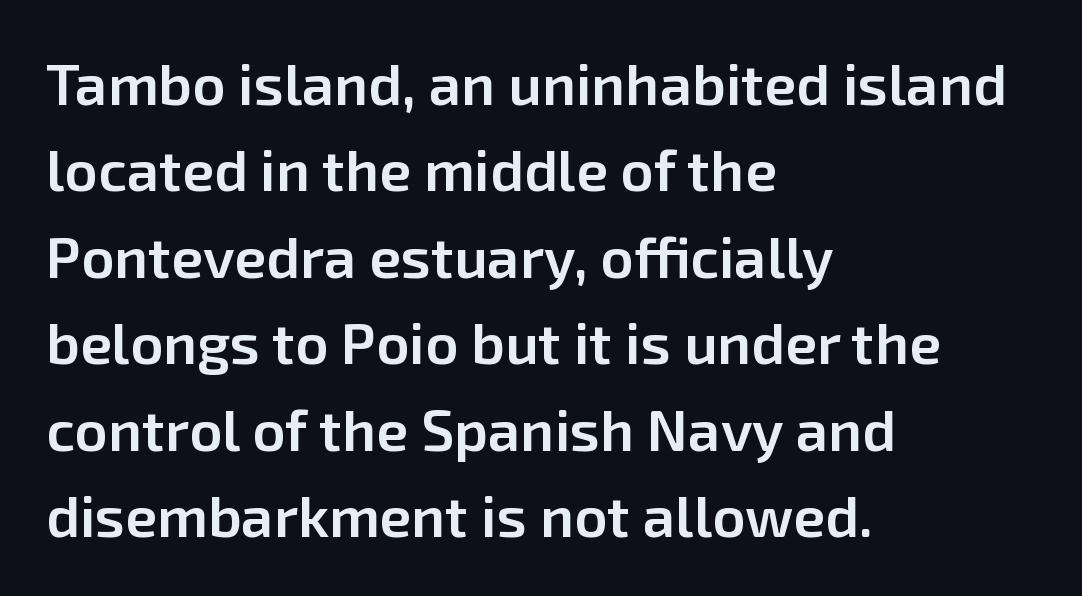
Reading down the block, your eye returns to a fixed left position each line. Just letters on the line, the space beneath them empty. Is this a fixed-width face? No — the glyphs have proportional, varying widths. A bit beefed up — I'd call it semibold rather than bold. Unlike italic type, these characters show no tilt at all.
